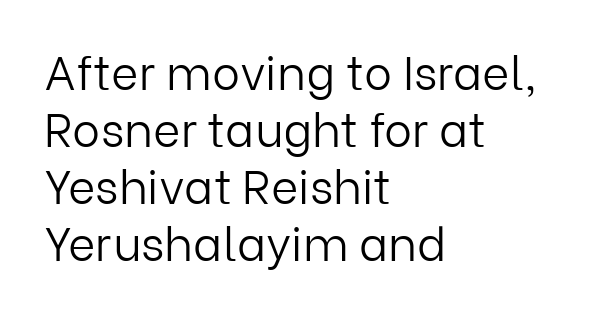
Q: Is the text bold? A: No.
Q: Is the text italic (slanted)? A: No, it is upright.
Q: Is the typeface a serif or a sans-serif typeface? A: Sans-serif.
Q: Is the text underlined? A: No.
Q: How is the paragraph aligned? A: Left-aligned.
Q: Is the spacing between letters normal or unusually wide? A: Normal.
Q: Width (condensed, normal, or wide)? A: Normal.
Q: Stroke contrast? A: Low.
Q: x-height? A: Medium.
Q: Monospaced? A: No.
